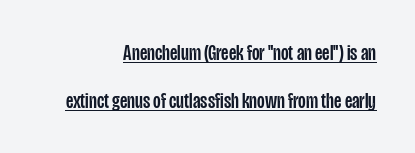
The image shows 22 px text type, upright; set right-aligned, loose line spacing (2.18x), normal letter spacing, underlined.
